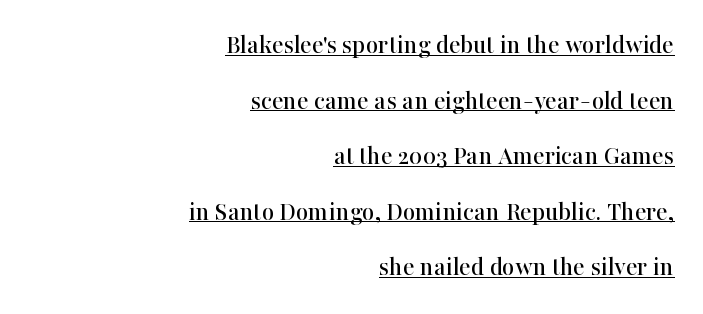
{"italic": "no", "underline": "yes", "align": "right", "line_spacing": "loose", "line_spacing_ratio": 2.06, "letter_spacing": "normal", "letter_spacing_em": 0.0, "glyph_px": 27}
